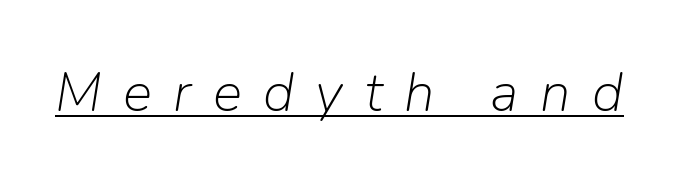
Q: Is the text bold? A: No.
Q: Is the text italic (slanted)? A: Yes, it leans right by about 9 degrees.
Q: Is the text underlined? A: Yes.
Q: Is the spacing between letters normal or unusually wide? A: Unusually wide.
Q: Width (condensed, normal, or wide)? A: Normal.
Q: Stroke contrast? A: Low.
Q: x-height? A: Medium.
Q: Monospaced? A: No.
